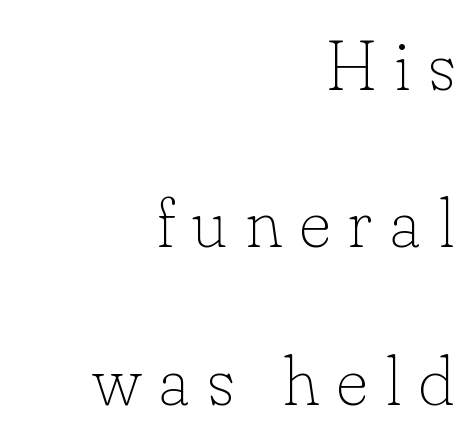
Q: Is the text bold? A: No.
Q: Is the text italic (slanted)? A: No, it is upright.
Q: Is the typeface a serif or a sans-serif typeface? A: Serif.
Q: Is the text underlined? A: No.
Q: How is the paragraph aligned? A: Right-aligned.
Q: Is the spacing between letters normal or unusually wide? A: Unusually wide.
Q: Is the spacing between lines tight, normal or loose? A: Loose.
Q: Width (condensed, normal, or wide)? A: Normal.
Q: Stroke contrast? A: Low.
Q: x-height? A: Small.
Q: Monospaced? A: No.
